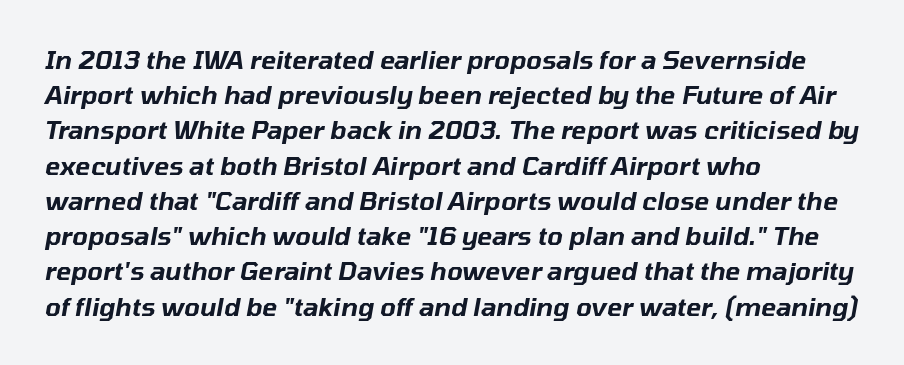
Q: Is the text italic (slanted)? A: Yes, it leans right by about 10 degrees.
Q: Is the text underlined? A: No.
Q: How is the paragraph aligned? A: Left-aligned.
Q: Is the spacing between letters normal or unusually wide? A: Normal.
Q: Is the spacing between lines tight, normal or loose? A: Normal.
